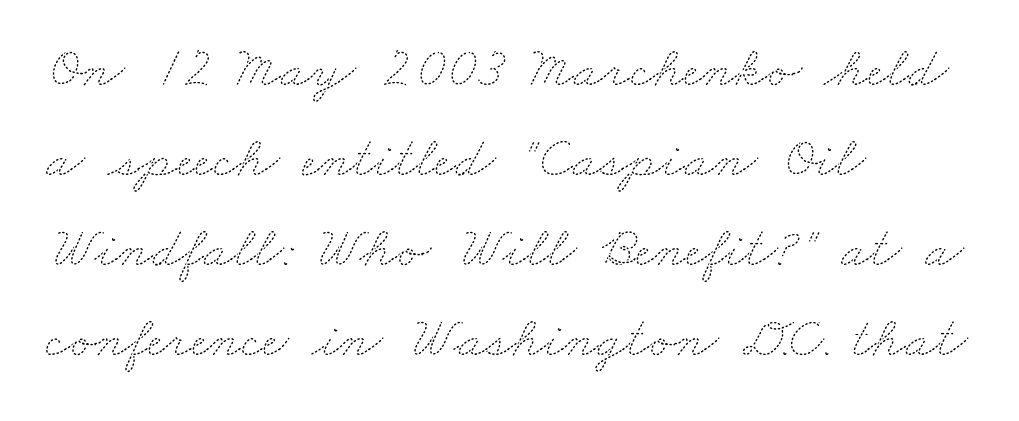
{"bold": "no", "weight": "thin", "width": "wide", "stroke_contrast": "medium", "x_height": "small", "monospaced": "no", "underline": "no", "align": "left", "line_spacing": "normal", "line_spacing_ratio": 1.58, "letter_spacing": "normal", "letter_spacing_em": 0.0, "glyph_px": 57}
